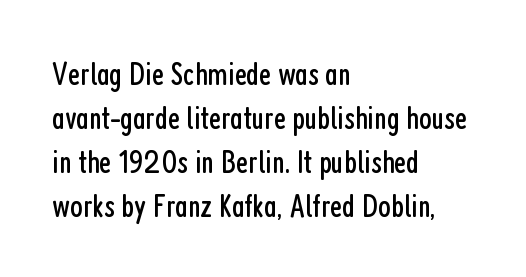
Q: Is the text bold? A: No.
Q: Is the text italic (slanted)? A: No, it is upright.
Q: Is the typeface a serif or a sans-serif typeface? A: Sans-serif.
Q: Is the text underlined? A: No.
Q: How is the paragraph aligned? A: Left-aligned.
Q: Is the spacing between letters normal or unusually wide? A: Normal.
Q: Is the spacing between lines tight, normal or loose? A: Normal.
Q: Width (condensed, normal, or wide)? A: Condensed.
Q: Stroke contrast? A: Low.
Q: x-height? A: Medium.
Q: Monospaced? A: No.
